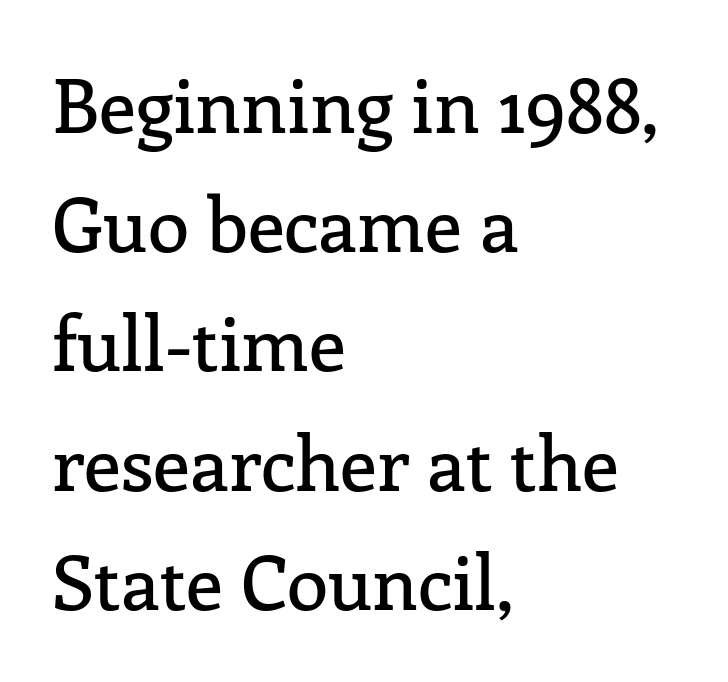
{"serif": "yes", "italic": "no", "width": "normal", "stroke_contrast": "low", "x_height": "medium", "monospaced": "no", "underline": "no", "align": "left", "line_spacing": "normal", "line_spacing_ratio": 1.59, "letter_spacing": "normal", "letter_spacing_em": 0.0, "glyph_px": 75}
